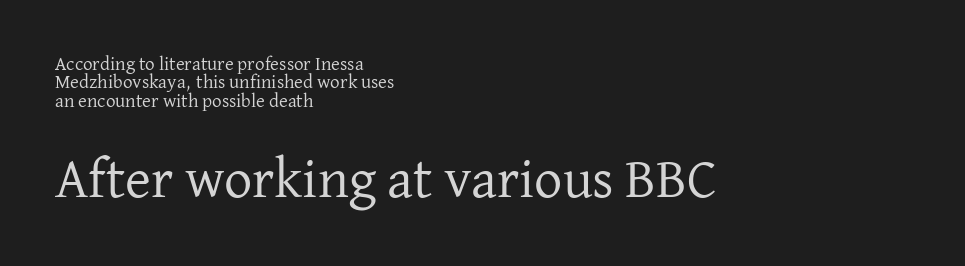
The image shows 56 px regular-weight serif type, upright; set left-aligned, tight line spacing (0.97x), normal letter spacing, not underlined; the second (bottom) block is 2.95x larger; low stroke contrast and a medium x-height.
